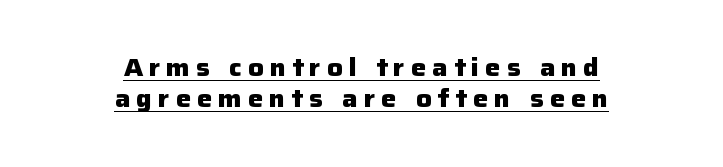
The image shows 24 px bold type, upright; set centered, normal line spacing (1.3x), unusually wide letter spacing (+0.25 em), underlined.
